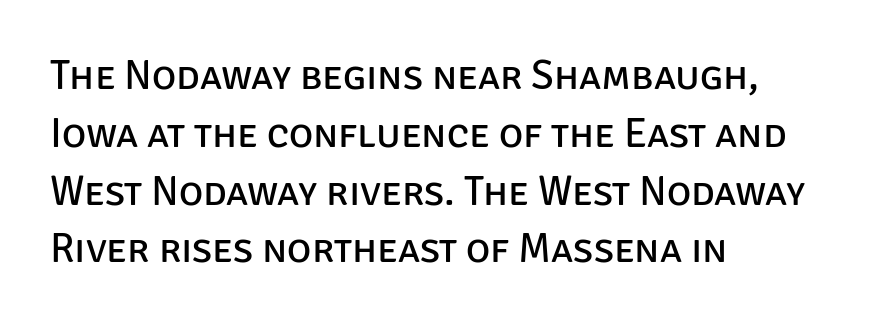
Q: Is the text bold? A: No.
Q: Is the text italic (slanted)? A: No, it is upright.
Q: Is the typeface a serif or a sans-serif typeface? A: Sans-serif.
Q: Is the text underlined? A: No.
Q: How is the paragraph aligned? A: Left-aligned.
Q: Is the spacing between letters normal or unusually wide? A: Normal.
Q: Is the spacing between lines tight, normal or loose? A: Normal.
Q: Width (condensed, normal, or wide)? A: Normal.
Q: Stroke contrast? A: Low.
Q: x-height? A: Large.
Q: Monospaced? A: No.
